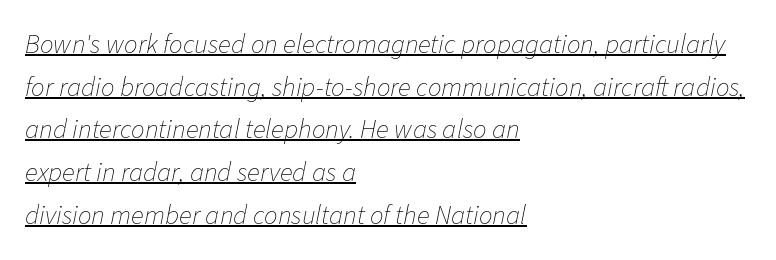
Q: Is the text bold? A: No.
Q: Is the text italic (slanted)? A: Yes, it leans right by about 11 degrees.
Q: Is the text underlined? A: Yes.
Q: How is the paragraph aligned? A: Left-aligned.
Q: Is the spacing between letters normal or unusually wide? A: Normal.
Q: Is the spacing between lines tight, normal or loose? A: Normal.
